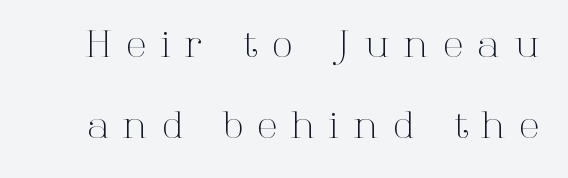
Q: Is the text bold? A: No.
Q: Is the text italic (slanted)? A: No, it is upright.
Q: Is the typeface a serif or a sans-serif typeface? A: Serif.
Q: Is the text underlined? A: No.
Q: Is the spacing between letters normal or unusually wide? A: Unusually wide.
Q: Is the spacing between lines tight, normal or loose? A: Loose.
Q: Width (condensed, normal, or wide)? A: Normal.
Q: Stroke contrast? A: High.
Q: x-height? A: Medium.
Q: Monospaced? A: No.
